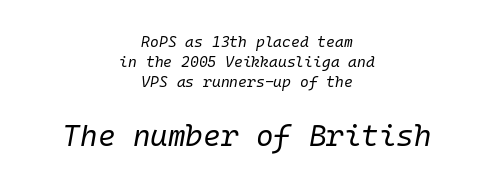
{"italic": "yes", "lean": "right", "slant_degrees": 10, "bold": "no", "weight": "regular", "width": "normal", "stroke_contrast": "low", "x_height": "medium", "monospaced": "yes", "underline": "no", "align": "center", "line_spacing": "normal", "line_spacing_ratio": 1.35, "letter_spacing": "normal", "letter_spacing_em": 0.0, "larger_block": "second", "size_ratio": 2.0, "glyph_px": 30}
